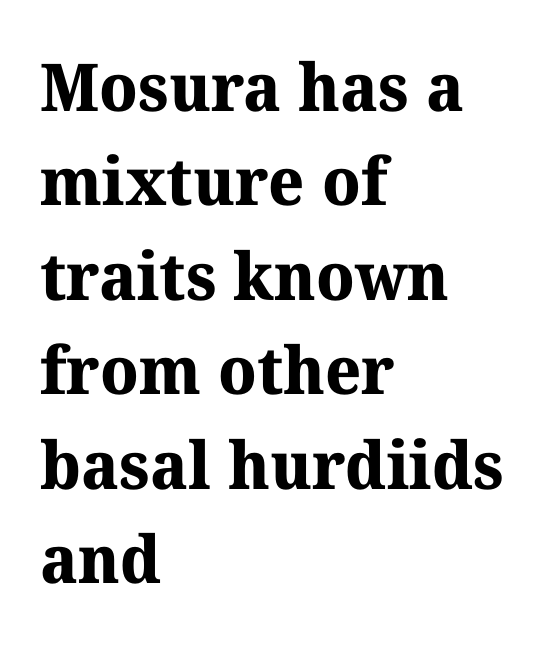
The image shows 66 px bold serif type; set left-aligned, normal line spacing (1.43x), normal letter spacing, not underlined; medium stroke contrast and a medium x-height.
